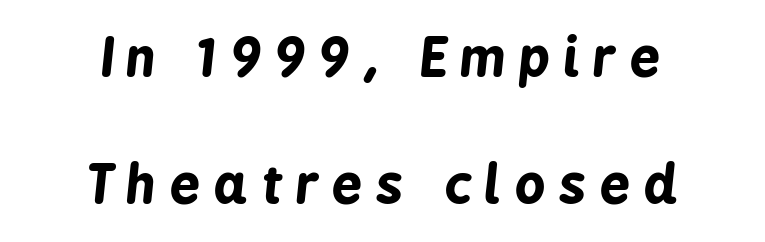
Q: Is the text bold? A: Yes.
Q: Is the text italic (slanted)? A: Yes, it leans right by about 6 degrees.
Q: Is the text underlined? A: No.
Q: How is the paragraph aligned? A: Centered.
Q: Is the spacing between letters normal or unusually wide? A: Unusually wide.
Q: Is the spacing between lines tight, normal or loose? A: Loose.
Q: Width (condensed, normal, or wide)? A: Condensed.
Q: Stroke contrast? A: Low.
Q: x-height? A: Medium.
Q: Monospaced? A: No.
